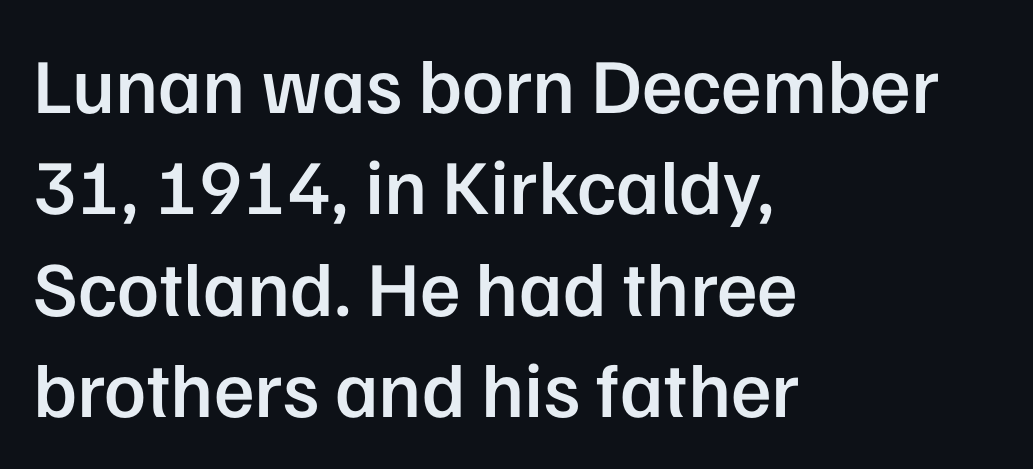
Q: Is the text bold? A: Semi-bold.
Q: Is the text italic (slanted)? A: No, it is upright.
Q: Is the typeface a serif or a sans-serif typeface? A: Sans-serif.
Q: Is the text underlined? A: No.
Q: How is the paragraph aligned? A: Left-aligned.
Q: Is the spacing between letters normal or unusually wide? A: Normal.
Q: Is the spacing between lines tight, normal or loose? A: Normal.
Q: Width (condensed, normal, or wide)? A: Normal.
Q: Stroke contrast? A: Low.
Q: x-height? A: Medium.
Q: Monospaced? A: No.
